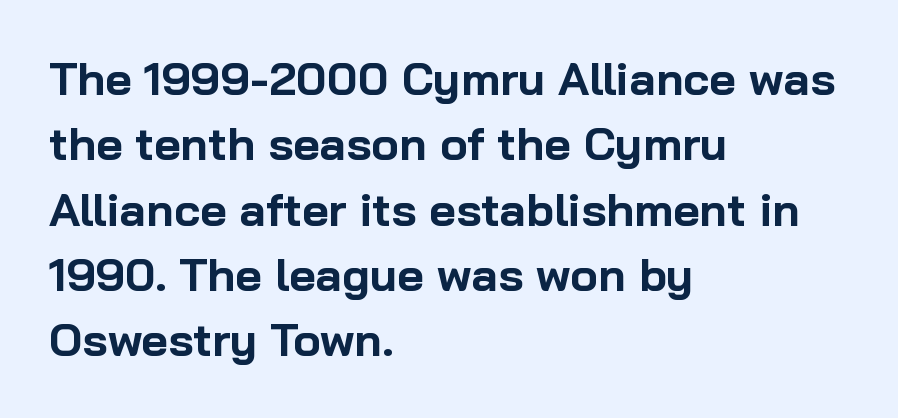
Q: Is the text bold? A: Yes.
Q: Is the text italic (slanted)? A: No, it is upright.
Q: Is the typeface a serif or a sans-serif typeface? A: Sans-serif.
Q: Is the text underlined? A: No.
Q: How is the paragraph aligned? A: Left-aligned.
Q: Is the spacing between letters normal or unusually wide? A: Normal.
Q: Is the spacing between lines tight, normal or loose? A: Normal.
Q: Width (condensed, normal, or wide)? A: Normal.
Q: Stroke contrast? A: Low.
Q: x-height? A: Medium.
Q: Monospaced? A: No.
